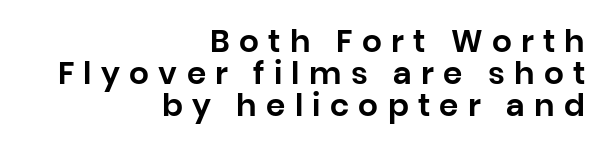
The image shows 31 px sans-serif type, upright; set right-aligned, tight line spacing (1.04x), unusually wide letter spacing (+0.3 em), not underlined; low stroke contrast and a large x-height.
